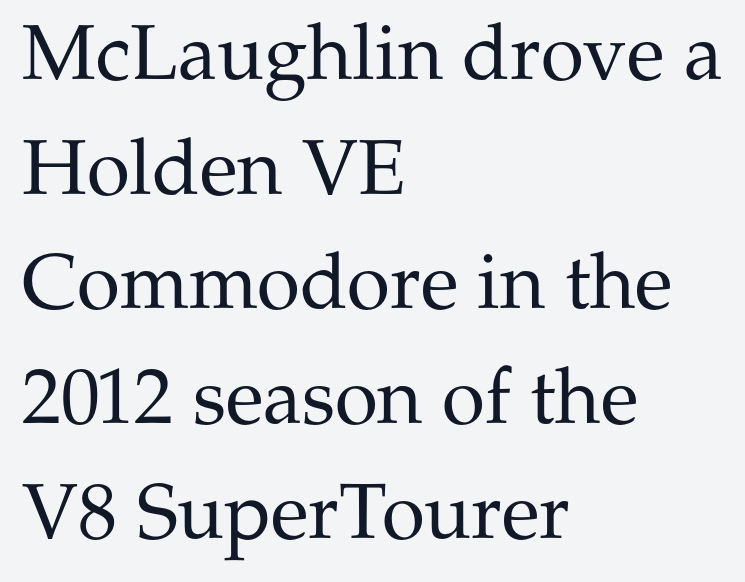
The image shows 78 px regular-weight serif type, upright; set left-aligned, normal line spacing (1.47x), normal letter spacing, not underlined; medium stroke contrast and a medium x-height.
